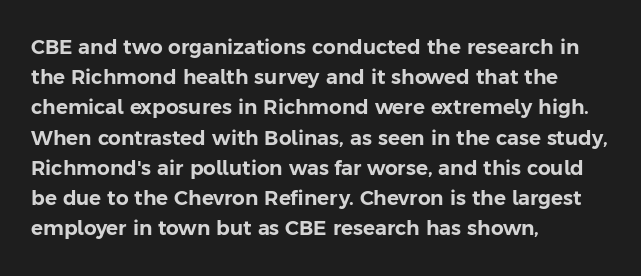
{"italic": "no", "underline": "no", "align": "left", "line_spacing": "normal", "line_spacing_ratio": 1.51, "letter_spacing": "normal", "letter_spacing_em": 0.0, "glyph_px": 20}
